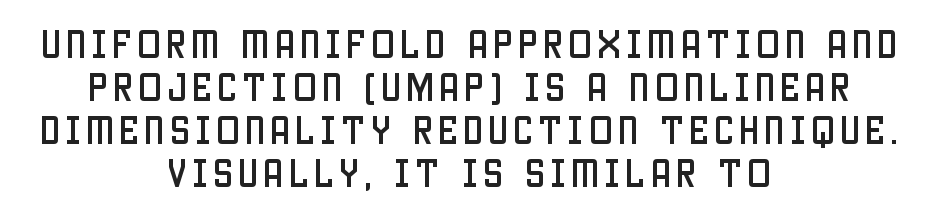
The letters stand straight up with perfectly vertical stems. Character widths vary here, with narrow letters taking less room than wide ones. Bare-footed words on every line. Centered paragraph, ragged on both sides.
